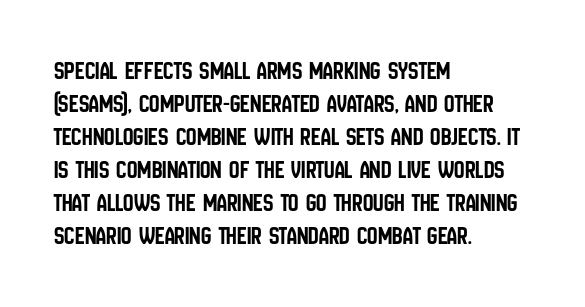
{"italic": "no", "underline": "no", "align": "left", "line_spacing": "normal", "line_spacing_ratio": 1.27, "letter_spacing": "normal", "letter_spacing_em": 0.0, "glyph_px": 26}
